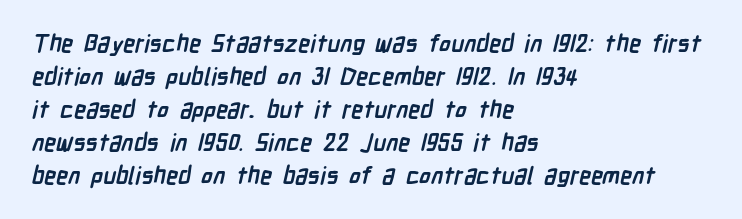
The image shows 24 px bold type; set left-aligned, normal line spacing (1.37x), normal letter spacing, not underlined.
